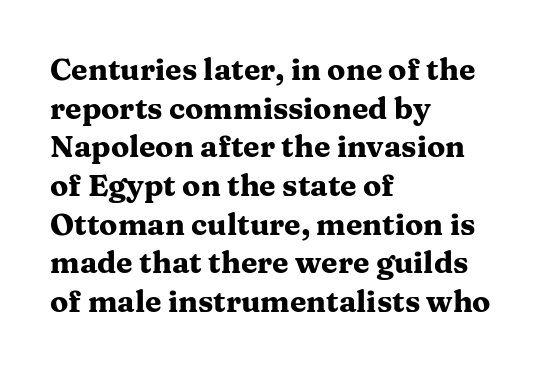
Q: Is the text bold? A: Yes.
Q: Is the text italic (slanted)? A: No, it is upright.
Q: Is the typeface a serif or a sans-serif typeface? A: Serif.
Q: Is the text underlined? A: No.
Q: How is the paragraph aligned? A: Left-aligned.
Q: Is the spacing between letters normal or unusually wide? A: Normal.
Q: Is the spacing between lines tight, normal or loose? A: Normal.
Q: Width (condensed, normal, or wide)? A: Wide.
Q: Stroke contrast? A: Medium.
Q: x-height? A: Medium.
Q: Monospaced? A: No.
